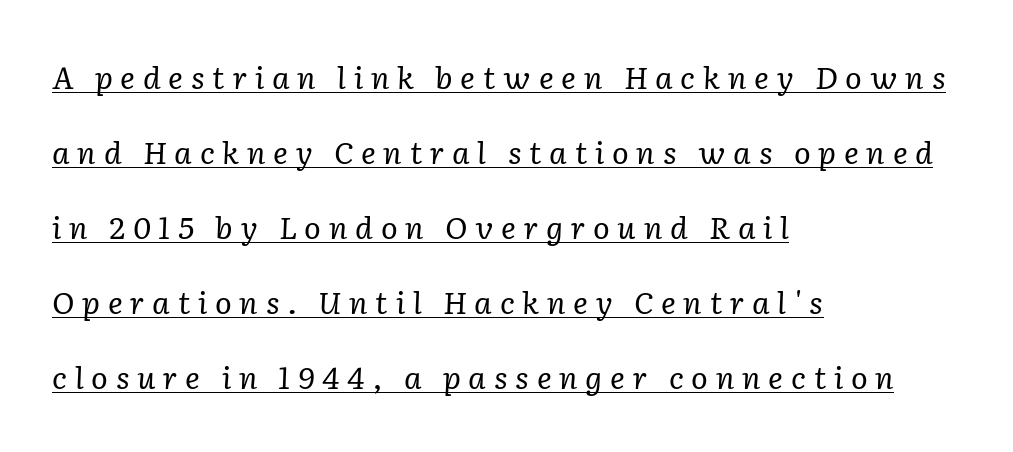
The image shows 31 px regular-weight serif type, italic (leaning right); set left-aligned, loose line spacing (2.42x), unusually wide letter spacing (+0.25 em), underlined; low stroke contrast and a medium x-height.
